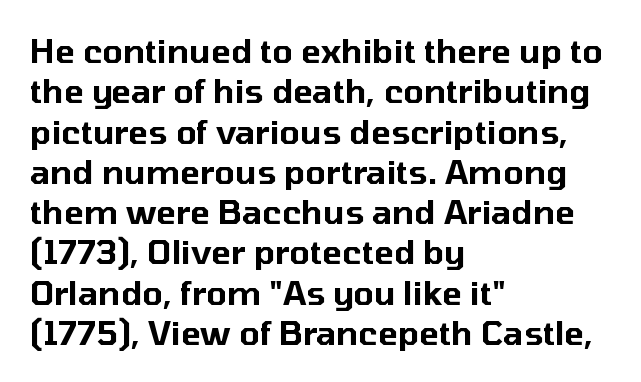
{"serif": "no", "italic": "no", "width": "normal", "stroke_contrast": "low", "x_height": "medium", "monospaced": "no", "underline": "no", "align": "left", "line_spacing_ratio": 1.22, "letter_spacing": "normal", "letter_spacing_em": 0.0, "glyph_px": 33}
